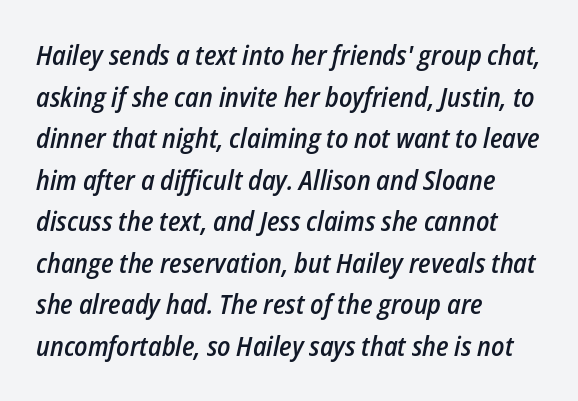
Q: Is the text bold? A: Semi-bold.
Q: Is the text italic (slanted)? A: Yes, it leans right by about 12 degrees.
Q: Is the text underlined? A: No.
Q: How is the paragraph aligned? A: Left-aligned.
Q: Is the spacing between letters normal or unusually wide? A: Normal.
Q: Is the spacing between lines tight, normal or loose? A: Normal.
